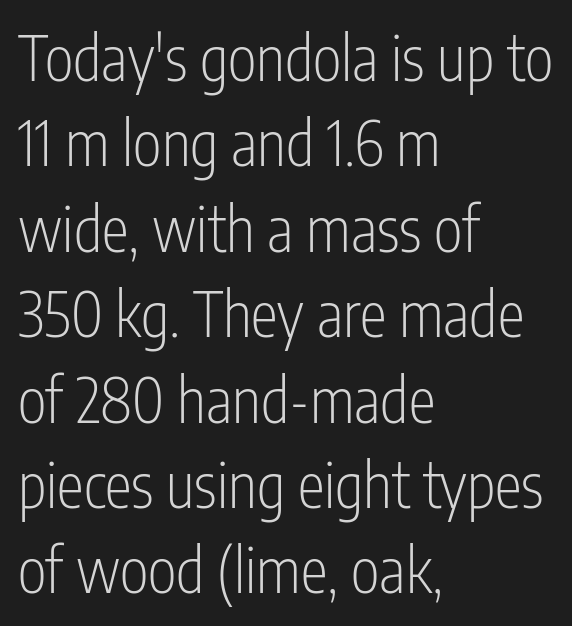
The text was rendered using a sans face with plain stroke endings. Check under the words: just untouched page. Visually the block forms a straight wall on the left and a jagged coastline on the right. The letters advance in unequal steps, a hallmark of proportional type. The type is set solid horizontally, with unmodified tracking.
